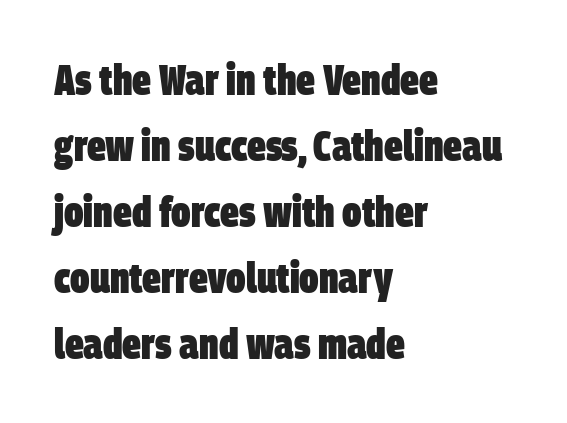
Q: Is the text bold? A: Yes.
Q: Is the typeface a serif or a sans-serif typeface? A: Sans-serif.
Q: Is the text underlined? A: No.
Q: How is the paragraph aligned? A: Left-aligned.
Q: Is the spacing between letters normal or unusually wide? A: Normal.
Q: Is the spacing between lines tight, normal or loose? A: Normal.
Q: Width (condensed, normal, or wide)? A: Condensed.
Q: Stroke contrast? A: Low.
Q: x-height? A: Large.
Q: Monospaced? A: No.
